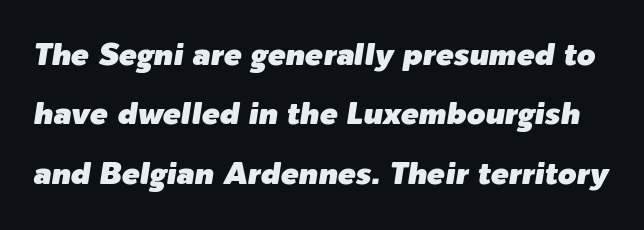
The rendering uses a large line-height, opening up the rows. A typesetter would call this proportional, since set widths differ per character. Any mark beneath the type? The region is blank. Is the type slanted? Yes — the strokes lean at a clear angle. Is the letter spacing exaggerated? No — it looks like the ordinary default.
